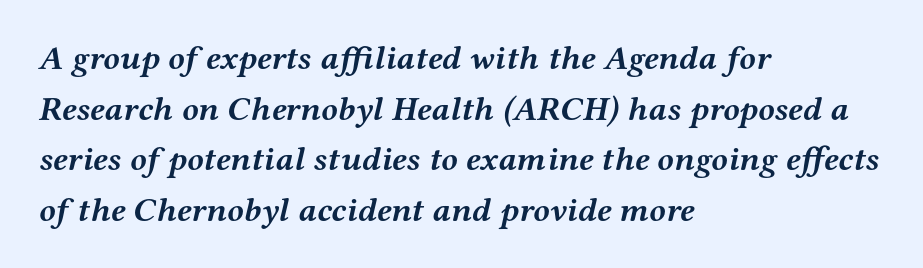
{"serif": "yes", "italic": "yes", "lean": "right", "slant_degrees": 12, "bold": "yes", "weight": "semibold", "width": "wide", "stroke_contrast": "medium", "x_height": "medium", "monospaced": "no", "underline": "no", "align": "left", "line_spacing": "normal", "line_spacing_ratio": 1.49, "letter_spacing": "normal", "letter_spacing_em": 0.0, "glyph_px": 34}
